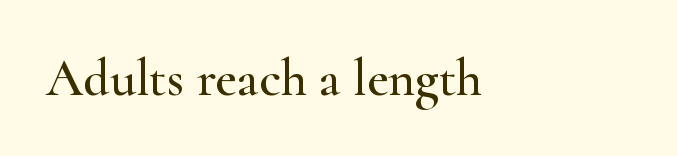
Q: Is the text italic (slanted)? A: No, it is upright.
Q: Is the typeface a serif or a sans-serif typeface? A: Serif.
Q: Is the text underlined? A: No.
Q: How is the paragraph aligned? A: Left-aligned.
Q: Is the spacing between letters normal or unusually wide? A: Normal.
Q: Width (condensed, normal, or wide)? A: Wide.
Q: Stroke contrast? A: High.
Q: x-height? A: Small.
Q: Monospaced? A: No.
